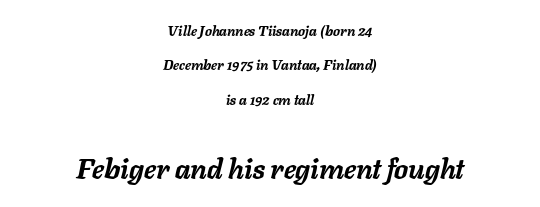
Q: Is the text bold? A: Yes.
Q: Is the text italic (slanted)? A: Yes, it leans right by about 11 degrees.
Q: Is the text underlined? A: No.
Q: How is the paragraph aligned? A: Centered.
Q: Is the spacing between letters normal or unusually wide? A: Normal.
Q: Is the spacing between lines tight, normal or loose? A: Loose.
Q: Which block of text is set in a larger size, the first (top) or the second (bottom)? A: The second (bottom) one.
Q: Width (condensed, normal, or wide)? A: Normal.
Q: Stroke contrast? A: Low.
Q: x-height? A: Medium.
Q: Monospaced? A: No.
